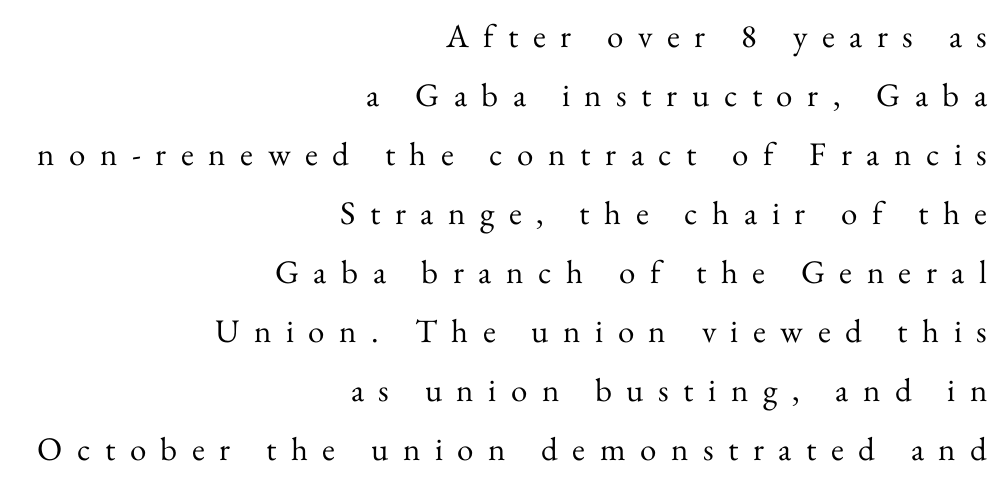
Q: Is the text bold? A: No.
Q: Is the text italic (slanted)? A: No, it is upright.
Q: Is the typeface a serif or a sans-serif typeface? A: Serif.
Q: Is the text underlined? A: No.
Q: How is the paragraph aligned? A: Right-aligned.
Q: Is the spacing between letters normal or unusually wide? A: Unusually wide.
Q: Width (condensed, normal, or wide)? A: Normal.
Q: Stroke contrast? A: Medium.
Q: x-height? A: Small.
Q: Monospaced? A: No.
